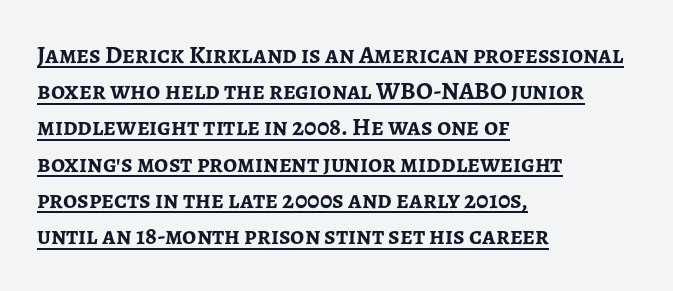
{"italic": "no", "bold": "yes", "underline": "yes", "align": "left", "line_spacing": "normal", "line_spacing_ratio": 1.45, "letter_spacing": "normal", "letter_spacing_em": 0.0, "glyph_px": 25}
